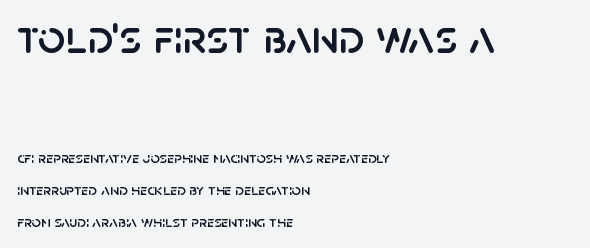
The image shows 48 px sans-serif type, upright; set left-aligned, loose line spacing (2.0x), normal letter spacing, not underlined; the first (top) block is 3.0x larger; low stroke contrast and a large x-height.
